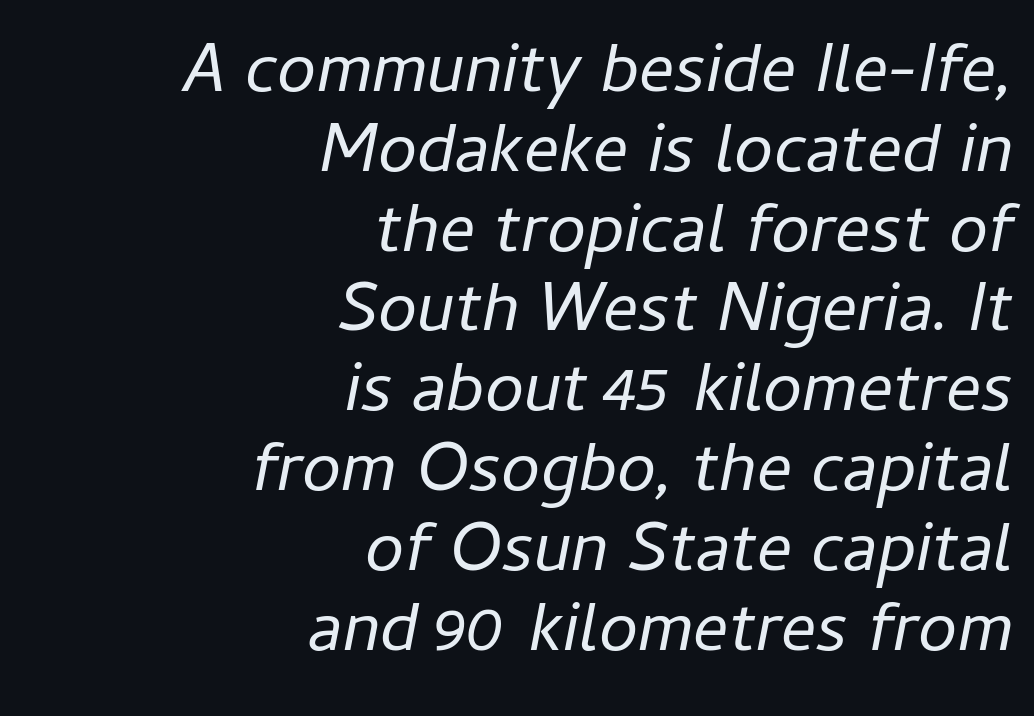
The image shows 70 px regular-weight type, italic (leaning right); set right-aligned, tight line spacing (1.14x), normal letter spacing, not underlined; low stroke contrast and a medium x-height.
